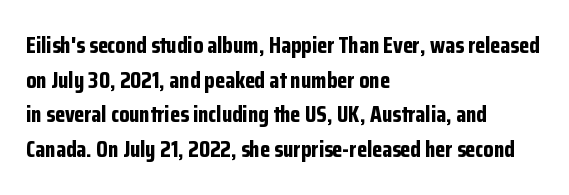
The image shows 23 px bold type, upright; set left-aligned, normal line spacing (1.51x), normal letter spacing, not underlined.
